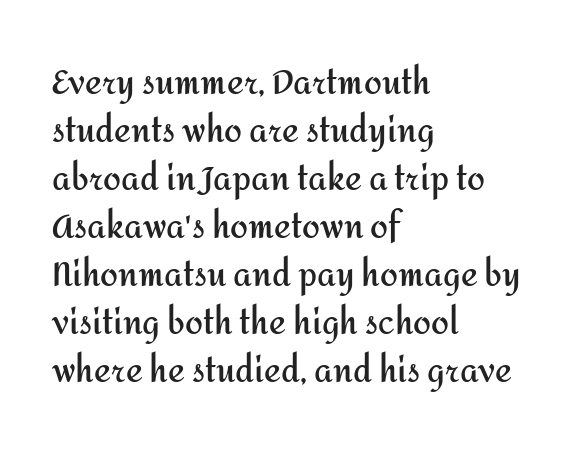
The image shows 32 px semibold sans-serif type, upright; set left-aligned, normal line spacing (1.5x), normal letter spacing, not underlined; medium stroke contrast and a medium x-height.
